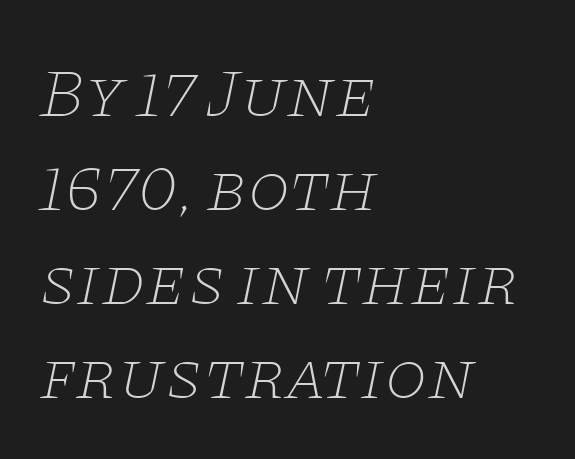
Casual observation: everything's shoved over to the left. Weight: in the light-to-regular range. The letters carry serifs — small finishing strokes at the ends of their stems. This rendering leaves character spacing at its baseline value. The rows are spaced the way most documents space them. The glyphs look as if they've been sheared to an angle.
